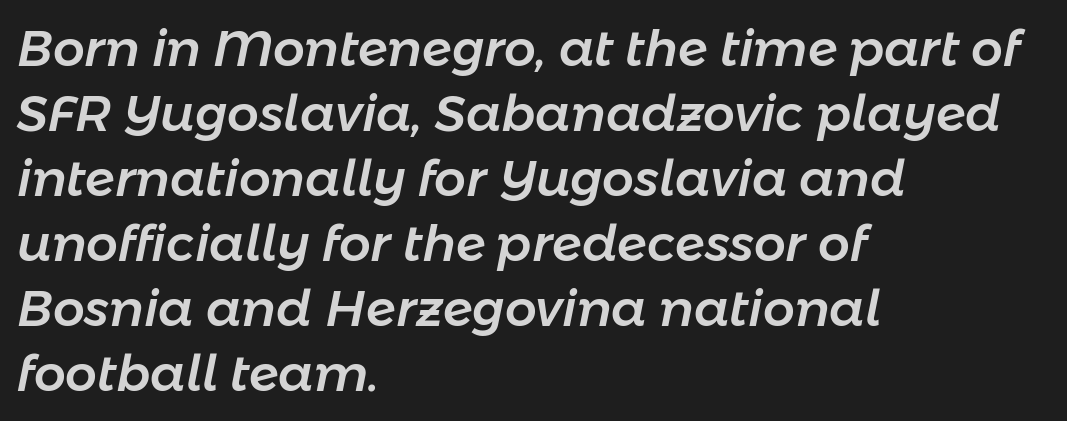
The horizontal fit of the characters is conventional and even. Is the block centered? No — it sits flush against the left margin. If you drew a line through each stem, it would be angled. Looks like regular typesetting: each glyph gets only the width it needs.
